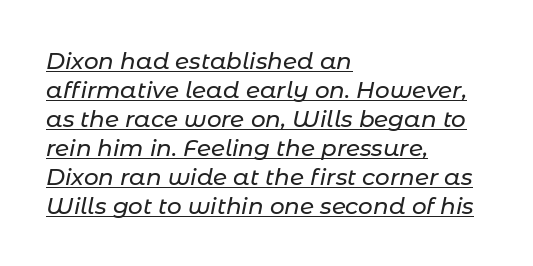
The image shows 23 px text type, italic (leaning right); set left-aligned, normal line spacing (1.26x), normal letter spacing, underlined.
